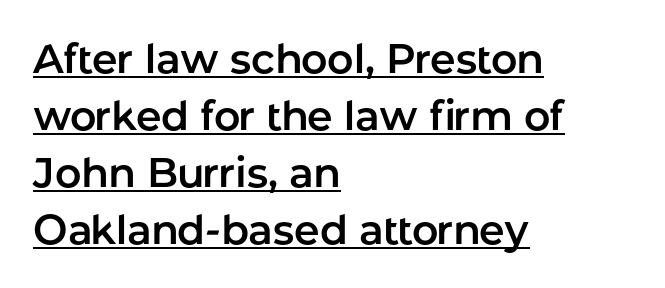
Q: Is the text italic (slanted)? A: No, it is upright.
Q: Is the typeface a serif or a sans-serif typeface? A: Sans-serif.
Q: Is the text underlined? A: Yes.
Q: How is the paragraph aligned? A: Left-aligned.
Q: Is the spacing between letters normal or unusually wide? A: Normal.
Q: Is the spacing between lines tight, normal or loose? A: Normal.
Q: Width (condensed, normal, or wide)? A: Normal.
Q: Stroke contrast? A: Low.
Q: x-height? A: Medium.
Q: Monospaced? A: No.
